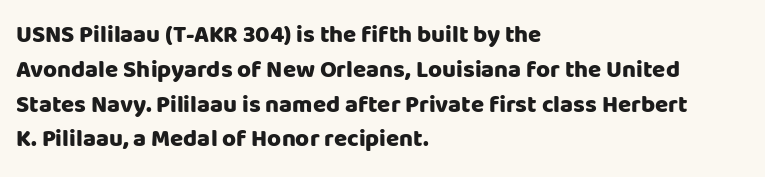
{"italic": "no", "bold": "yes", "underline": "no", "align": "left", "line_spacing": "normal", "line_spacing_ratio": 1.45, "letter_spacing": "normal", "letter_spacing_em": 0.0, "glyph_px": 24}
